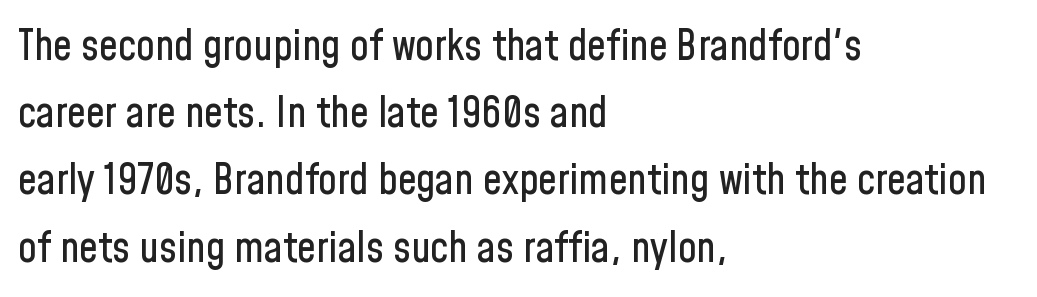
{"serif": "no", "italic": "no", "width": "condensed", "stroke_contrast": "low", "x_height": "medium", "monospaced": "no", "underline": "no", "align": "left", "line_spacing": "normal", "line_spacing_ratio": 1.6, "letter_spacing": "normal", "letter_spacing_em": 0.0, "glyph_px": 42}
